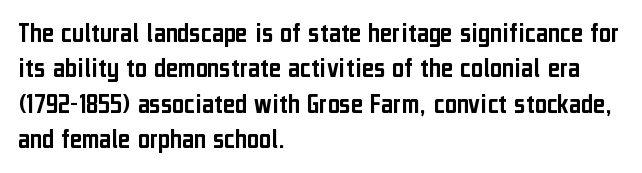
{"serif": "no", "italic": "no", "width": "condensed", "stroke_contrast": "low", "x_height": "medium", "monospaced": "no", "underline": "no", "align": "left", "line_spacing_ratio": 1.22, "letter_spacing": "normal", "letter_spacing_em": 0.0, "glyph_px": 29}
